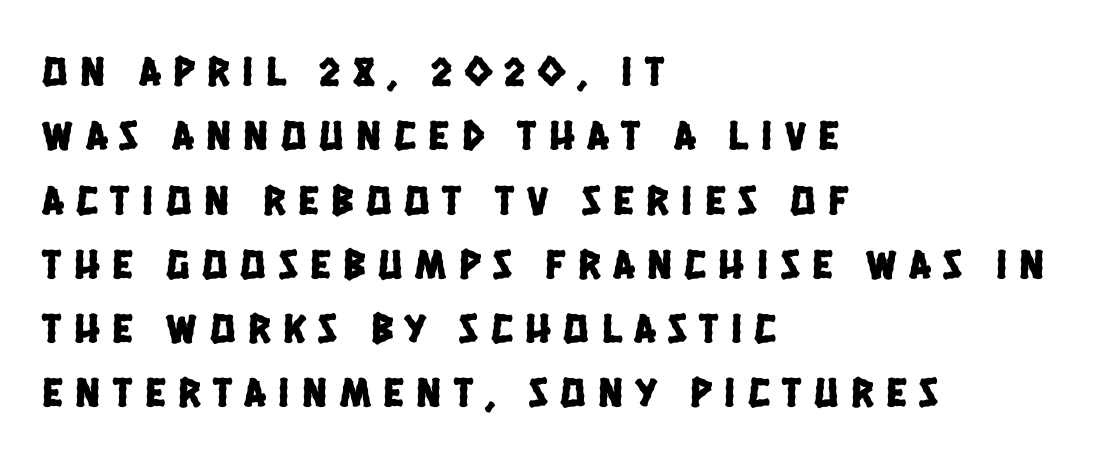
{"serif": "no", "width": "condensed", "stroke_contrast": "low", "x_height": "large", "monospaced": "no", "underline": "no", "align": "left", "line_spacing": "normal", "line_spacing_ratio": 1.53, "letter_spacing": "wide", "letter_spacing_em": 0.3, "glyph_px": 42}
